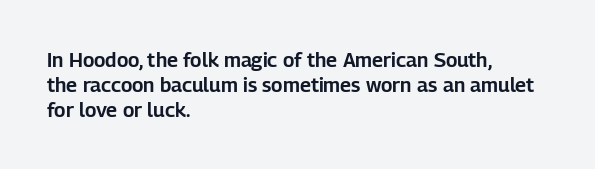
{"italic": "no", "underline": "no", "align": "left", "line_spacing": "normal", "line_spacing_ratio": 1.25, "letter_spacing": "normal", "letter_spacing_em": 0.0, "glyph_px": 20}
